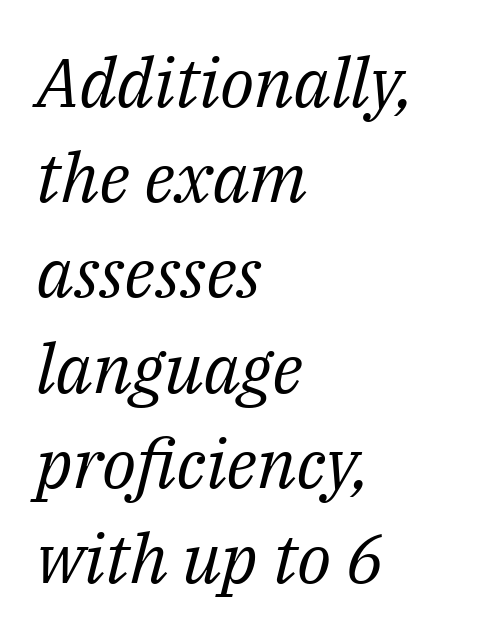
Q: Is the text bold? A: No.
Q: Is the text italic (slanted)? A: Yes, it leans right by about 14 degrees.
Q: Is the typeface a serif or a sans-serif typeface? A: Serif.
Q: Is the text underlined? A: No.
Q: How is the paragraph aligned? A: Left-aligned.
Q: Is the spacing between letters normal or unusually wide? A: Normal.
Q: Is the spacing between lines tight, normal or loose? A: Normal.
Q: Width (condensed, normal, or wide)? A: Normal.
Q: Stroke contrast? A: Medium.
Q: x-height? A: Medium.
Q: Monospaced? A: No.
